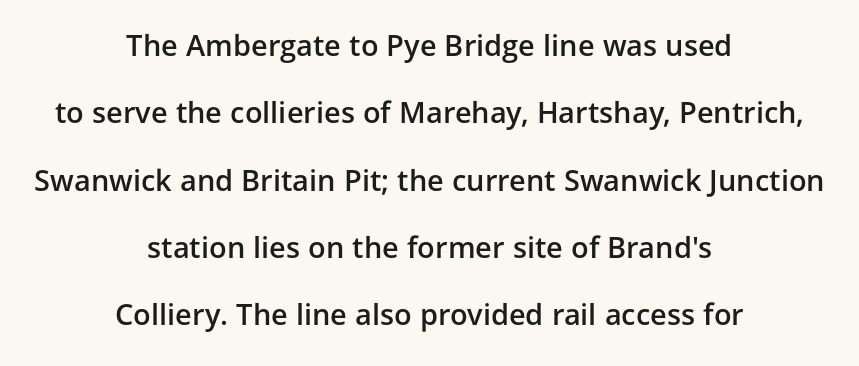
A sans-serif font was chosen for this passage. Here the designer chose a conventional face with non-uniform glyph widths. The letters are semibold — heavier than regular but short of a full bold. Honestly, the letter spacing is just normal — you wouldn't notice it.
